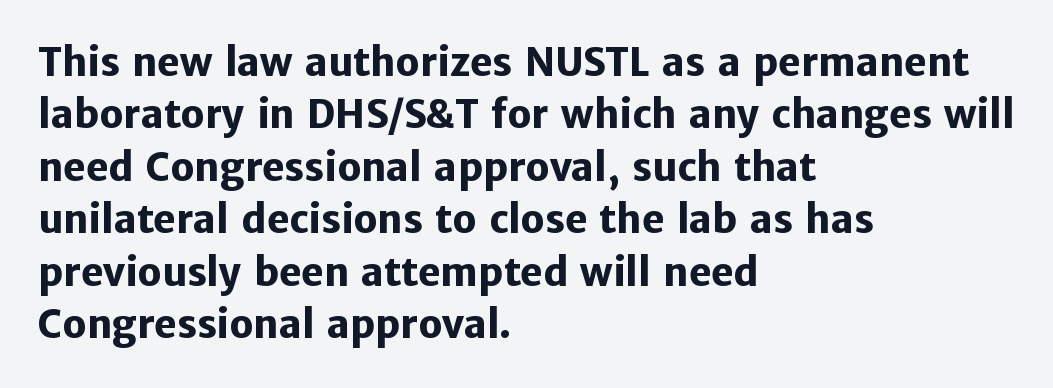
{"serif": "no", "italic": "no", "bold": "yes", "weight": "heavy", "width": "normal", "stroke_contrast": "low", "x_height": "medium", "monospaced": "no", "underline": "no", "align": "left", "line_spacing": "normal", "line_spacing_ratio": 1.38, "letter_spacing": "normal", "letter_spacing_em": 0.0, "glyph_px": 38}
